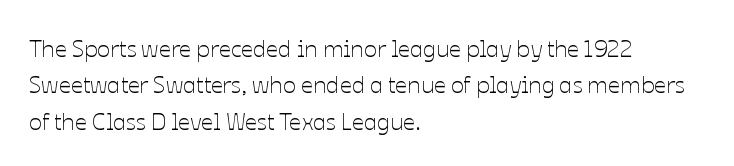
The image shows 24 px text type, upright; set left-aligned, normal line spacing (1.52x), normal letter spacing, not underlined.
